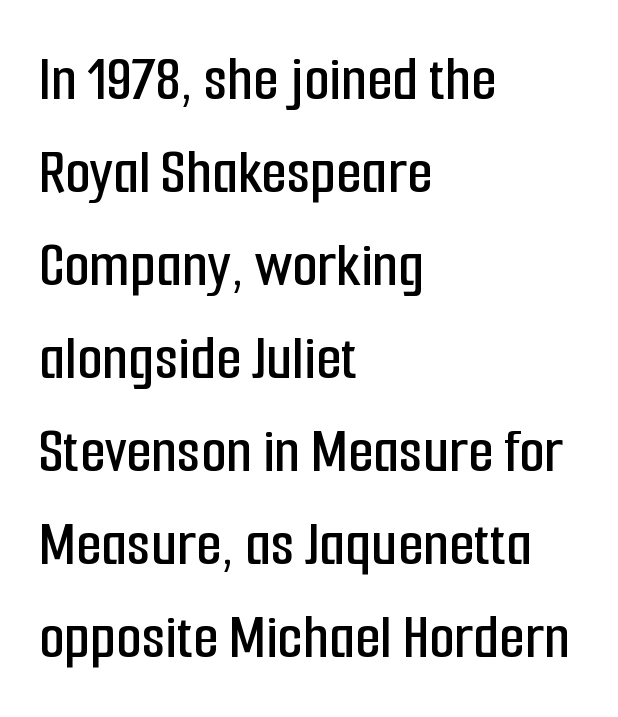
The image shows 66 px condensed sans-serif type, upright; set left-aligned, normal line spacing (1.41x), normal letter spacing, not underlined; low stroke contrast and a medium x-height.
